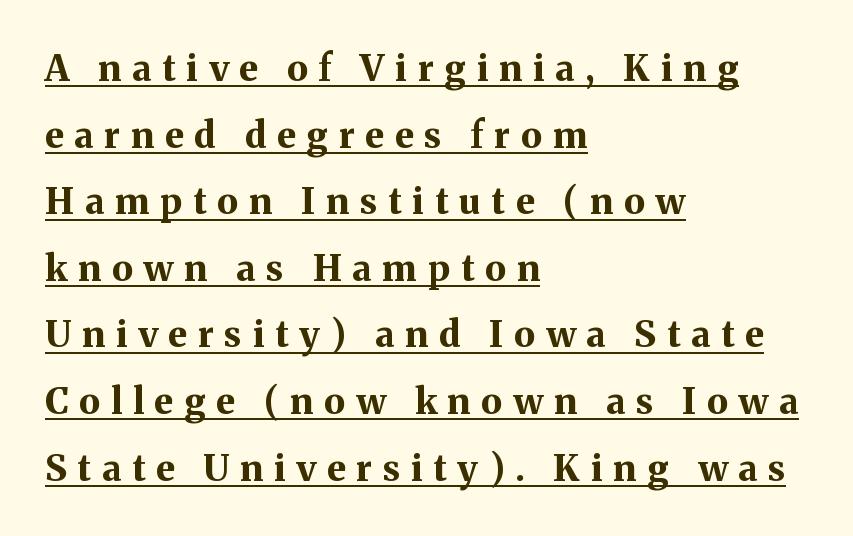
{"serif": "yes", "italic": "no", "bold": "yes", "weight": "bold", "width": "normal", "stroke_contrast": "medium", "x_height": "medium", "monospaced": "no", "underline": "yes", "align": "left", "line_spacing_ratio": 1.85, "letter_spacing": "wide", "letter_spacing_em": 0.3, "glyph_px": 36}
